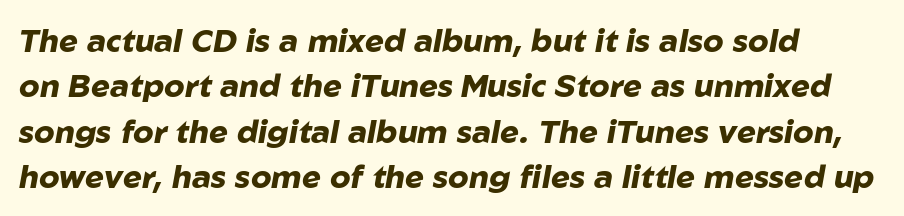
Q: Is the text bold? A: Yes.
Q: Is the text italic (slanted)? A: Yes, it leans right by about 10 degrees.
Q: Is the text underlined? A: No.
Q: Is the spacing between letters normal or unusually wide? A: Normal.
Q: Is the spacing between lines tight, normal or loose? A: Normal.
Q: Width (condensed, normal, or wide)? A: Normal.
Q: Stroke contrast? A: Low.
Q: x-height? A: Medium.
Q: Monospaced? A: No.
